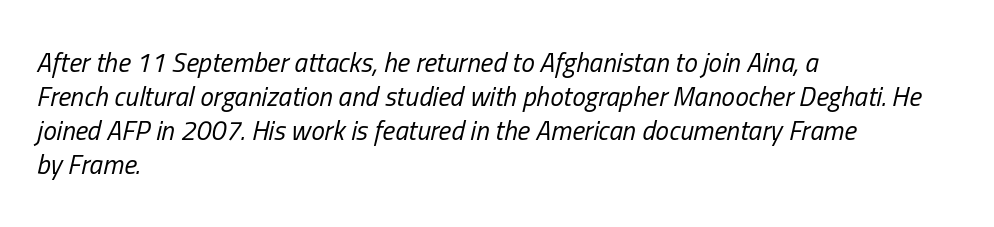
The image shows 27 px text type, italic (leaning right); set left-aligned, normal line spacing (1.26x), normal letter spacing, not underlined.
